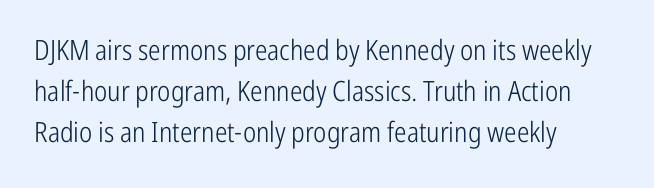
The image shows 28 px light, condensed sans-serif type, upright; set left-aligned, normal line spacing (1.46x), normal letter spacing, not underlined; low stroke contrast and a medium x-height.
